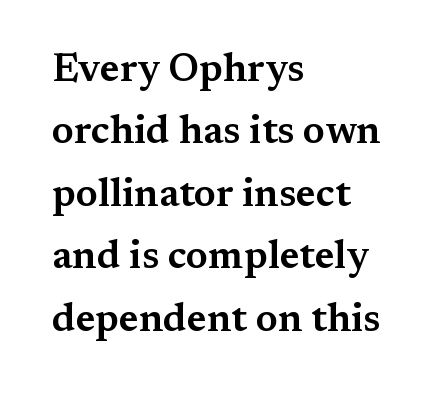
Designer's note — italics off, roman on. Each letter keeps its own natural width here, so spacing adapts to shape. Vertically, the passage feels balanced, rows spaced as you'd expect. A clean baseline with only descenders dipping below it.
